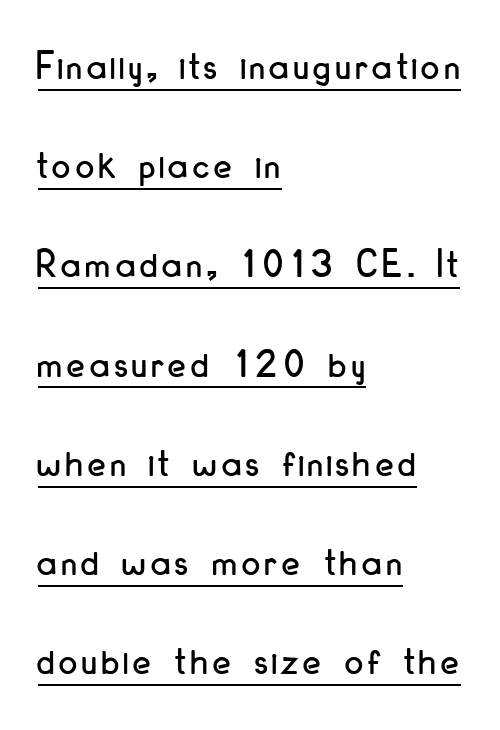
The ragged edge is on the right, which tells us the setting is flush left. The designer dialed line spacing up above the default. Think of a printed novel: that variable character pitch is what you see here. Somebody hit Ctrl+U on this one — the words are underlined. Check where the strokes stop: nothing finishes them off — pure sans.
